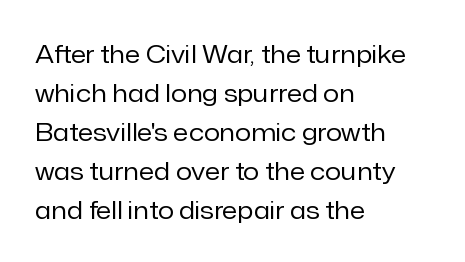
Q: Is the text bold? A: No.
Q: Is the text italic (slanted)? A: No, it is upright.
Q: Is the text underlined? A: No.
Q: How is the paragraph aligned? A: Left-aligned.
Q: Is the spacing between letters normal or unusually wide? A: Normal.
Q: Is the spacing between lines tight, normal or loose? A: Normal.
